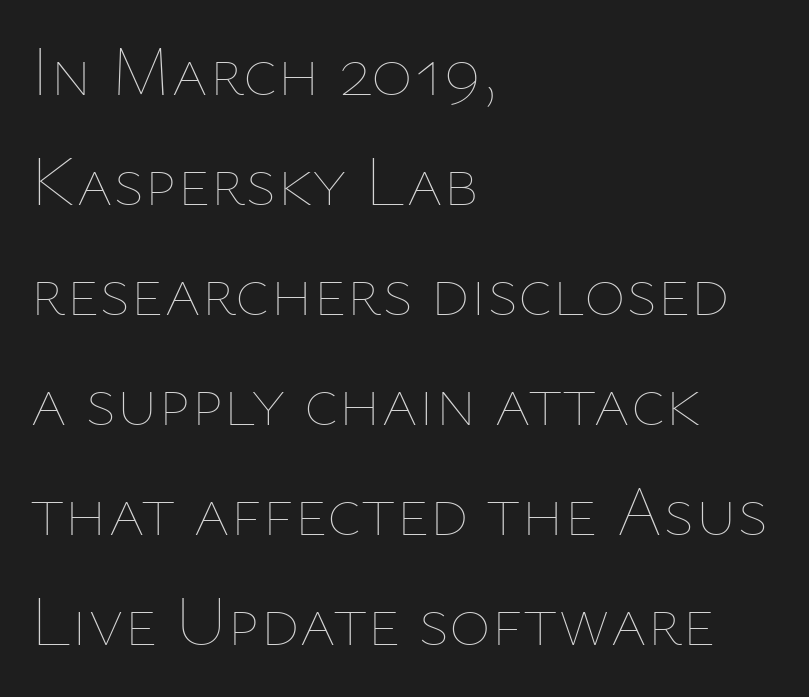
Q: Is the text bold? A: No.
Q: Is the text italic (slanted)? A: No, it is upright.
Q: Is the text underlined? A: No.
Q: How is the paragraph aligned? A: Left-aligned.
Q: Is the spacing between letters normal or unusually wide? A: Normal.
Q: Is the spacing between lines tight, normal or loose? A: Normal.
Q: Width (condensed, normal, or wide)? A: Normal.
Q: Stroke contrast? A: Low.
Q: x-height? A: Medium.
Q: Monospaced? A: No.
